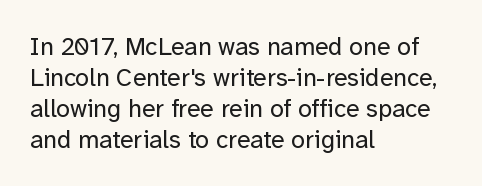
The image shows 25 px text type, upright; set left-aligned, line spacing 1.24x, normal letter spacing, not underlined.
